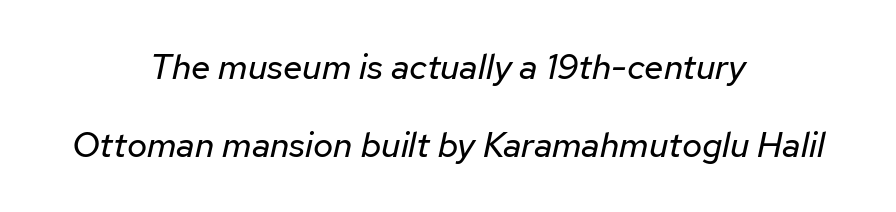
The image shows 35 px regular-weight type, italic (leaning right); set centered, loose line spacing (2.23x), normal letter spacing, not underlined; low stroke contrast and a medium x-height.
